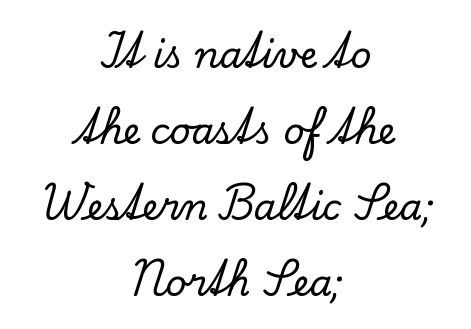
The image shows 36 px serif type; set centered, loose line spacing (2.11x), normal letter spacing, not underlined; low stroke contrast and a small x-height.
